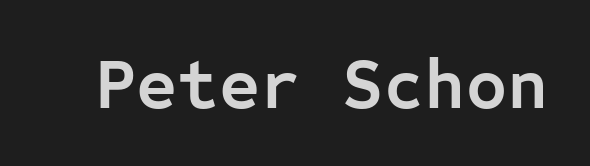
A typesetter would label this face a sans. Check the space under the baseline: it is left empty. Upright lettering throughout. Thick stems and heavy bowls — unmistakably bold.
